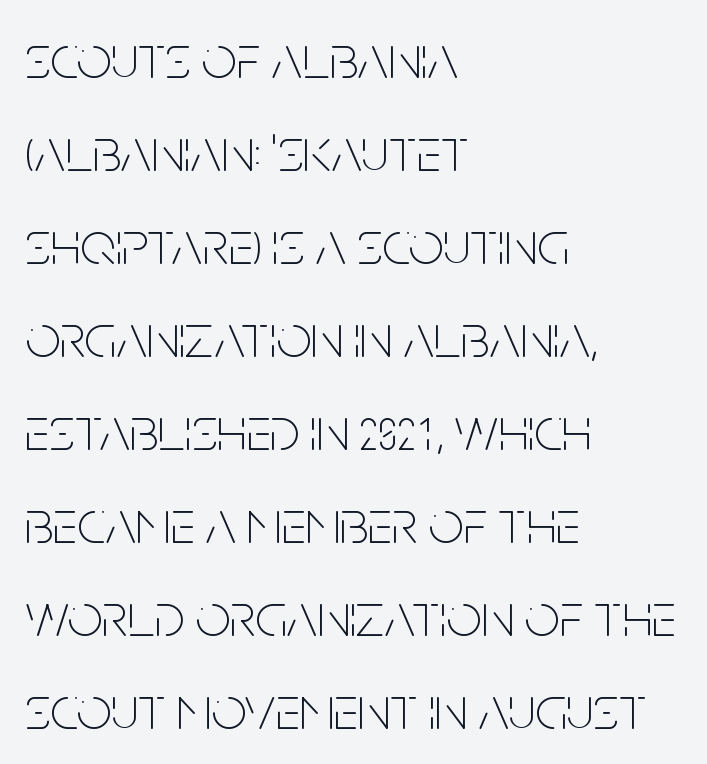
Q: Is the text bold? A: No.
Q: Is the text italic (slanted)? A: No, it is upright.
Q: Is the typeface a serif or a sans-serif typeface? A: Sans-serif.
Q: Is the text underlined? A: No.
Q: How is the paragraph aligned? A: Left-aligned.
Q: Is the spacing between letters normal or unusually wide? A: Normal.
Q: Is the spacing between lines tight, normal or loose? A: Normal.
Q: Width (condensed, normal, or wide)? A: Condensed.
Q: Stroke contrast? A: Low.
Q: x-height? A: Large.
Q: Monospaced? A: No.
